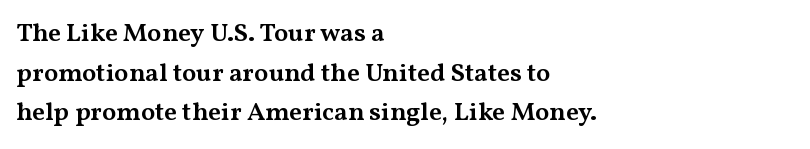
If you measured baseline to baseline, you'd find a middling distance. The typesetting leans somewhat heavy: a semibold. Which margin do the lines hug? The left one — the right edge is uneven. The font's upright variant was chosen for this text.
